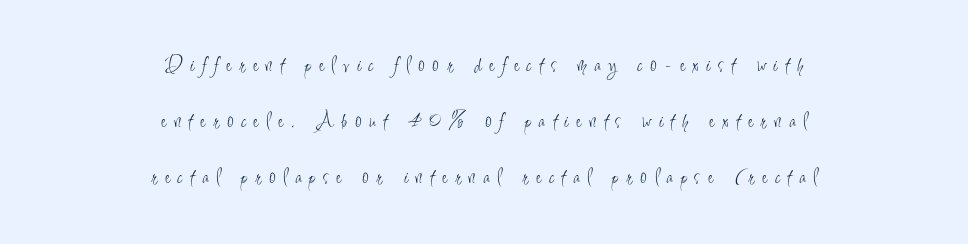
Q: Is the text bold? A: No.
Q: Is the text underlined? A: No.
Q: How is the paragraph aligned? A: Centered.
Q: Is the spacing between letters normal or unusually wide? A: Unusually wide.
Q: Is the spacing between lines tight, normal or loose? A: Loose.
